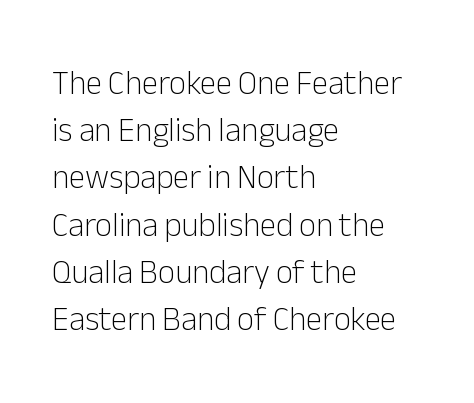
The letters carry no serifs — their stems end cleanly without finishing strokes. Each line starts at the same left margin while the right side varies. Compared with typical paragraphs, the rows here are spaced about the same. The lettering stays uniformly vertical, giving the passage a roman look. Note the varied advance widths — an 'i' is clearly narrower than an 'm'. You could call the tracking neutral — neither tight nor loose.
